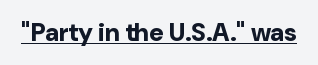
The image shows 25 px bold type, upright; set normal letter spacing, underlined.
